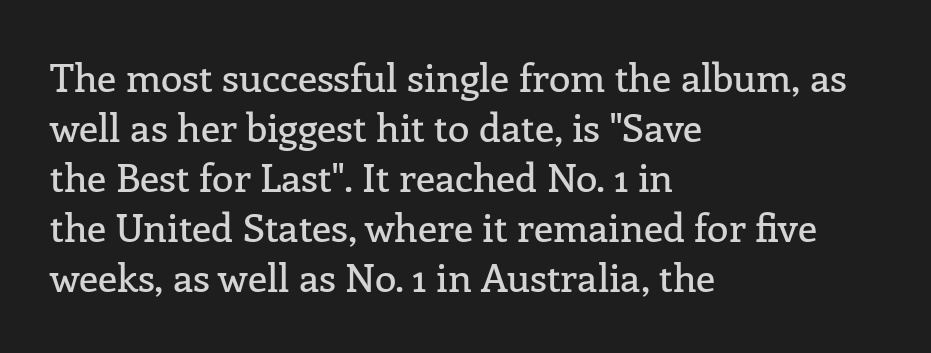
{"serif": "yes", "italic": "no", "width": "normal", "stroke_contrast": "low", "x_height": "medium", "monospaced": "no", "underline": "no", "align": "left", "line_spacing": "normal", "line_spacing_ratio": 1.28, "letter_spacing": "normal", "letter_spacing_em": 0.0, "glyph_px": 39}
